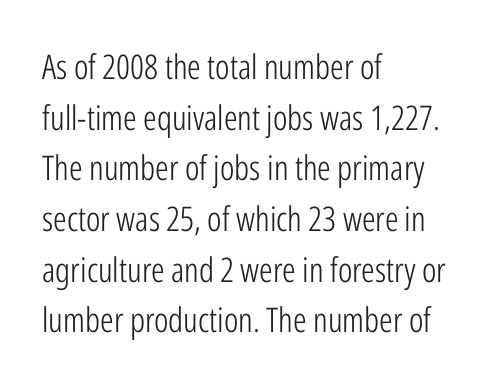
Do the letters lean? They stand straight. The baseline area is clear. The face used here is proportionally spaced, like ordinary book or web type. Nothing sits at the stroke ends, so this counts as sans-serif. The block of text has a typical density, with ordinary space between rows.
